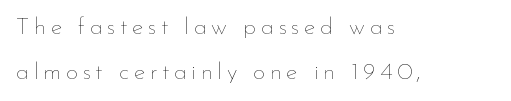
The image shows 24 px text type, upright; set left-aligned, line spacing 1.87x, not underlined.
